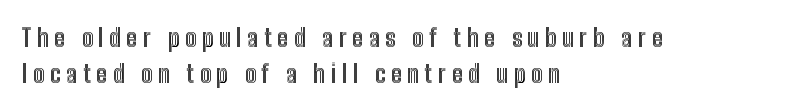
Casual observation: everything's shoved over to the left. Just letters on the line, the space beneath them empty. The lettering holds an erect, upright posture throughout. Reading down the column, the eye jumps a familiar distance to each next line. Inter-character spacing is expanded well beyond the font's built-in metrics.
